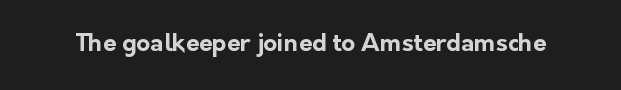
{"italic": "no", "bold": "yes", "underline": "no", "letter_spacing": "normal", "letter_spacing_em": 0.0, "glyph_px": 24}
